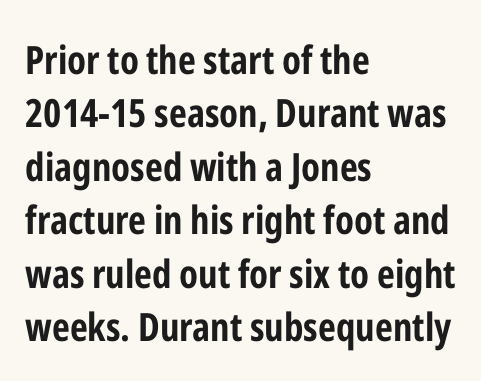
On the weight axis this lands at bold, roughly 700. Spacing between characters is what you'd get straight out of the box. Spacing verdict: proportional, widths tailored to each character. Just letters on the line, the space beneath them empty. Posture: upright roman. The ragged edge is on the right, which tells us the setting is flush left.
